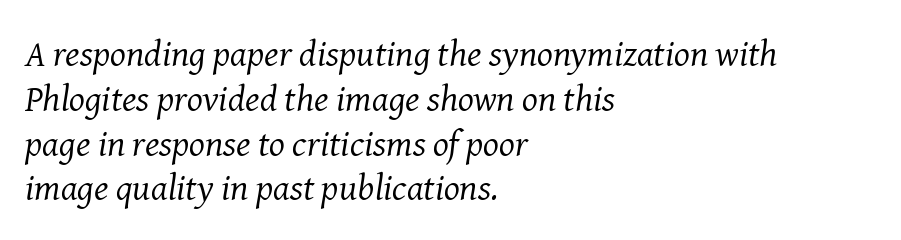
A typesetter would call this proportional, since set widths differ per character. Each line starts at the same left margin while the right side varies. No letter is thick-stroked: the sample isn't bold. Small tapered or slab feet sit at the stroke ends, so this counts as serif. Bare-footed words on every line. This sample uses an oblique cut, with every glyph tilted off the vertical.
